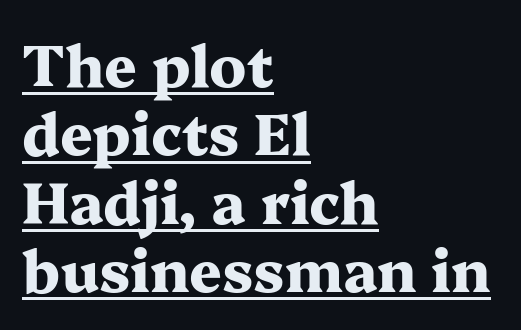
{"serif": "yes", "italic": "no", "bold": "yes", "weight": "heavy", "width": "wide", "stroke_contrast": "medium", "x_height": "medium", "monospaced": "no", "underline": "yes", "align": "left", "line_spacing_ratio": 1.2, "letter_spacing": "normal", "letter_spacing_em": 0.0, "glyph_px": 57}
